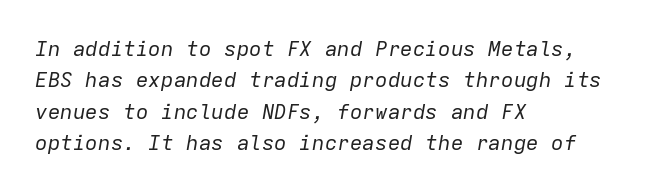
The image shows 21 px text type, italic (leaning right); set left-aligned, normal line spacing (1.49x), normal letter spacing, not underlined.
